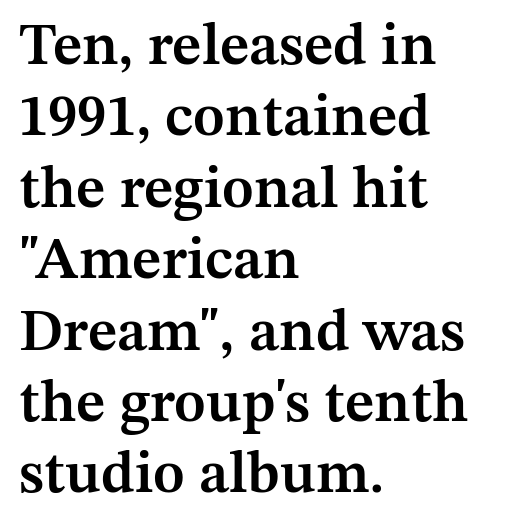
{"serif": "yes", "italic": "no", "bold": "semi", "weight": "semibold", "width": "normal", "stroke_contrast": "medium", "x_height": "medium", "monospaced": "no", "underline": "no", "align": "left", "line_spacing_ratio": 1.21, "letter_spacing": "normal", "letter_spacing_em": 0.0, "glyph_px": 59}
